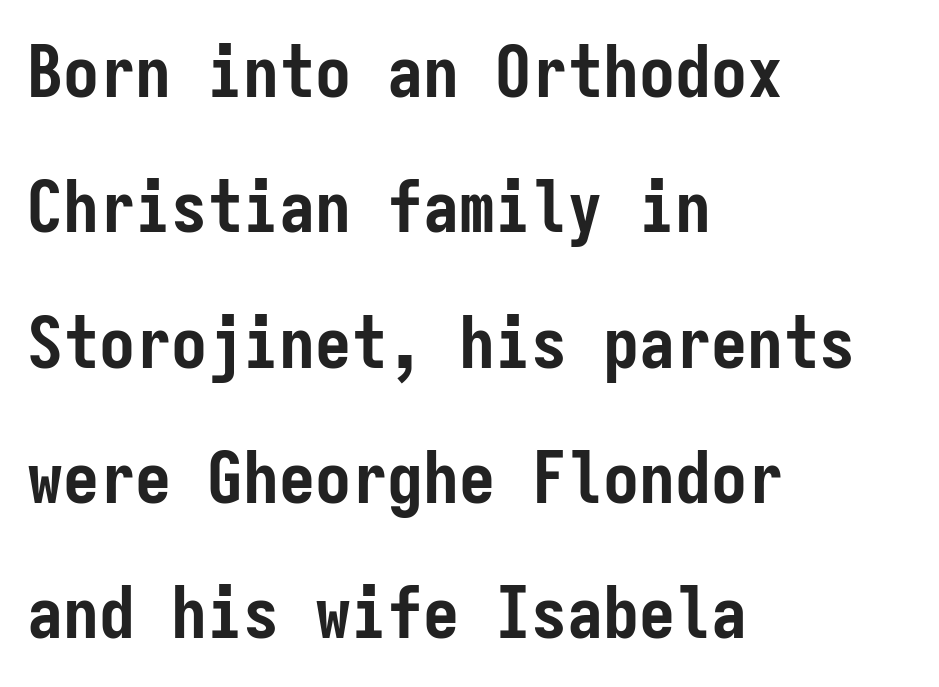
Q: Is the text bold? A: Yes.
Q: Is the text italic (slanted)? A: No, it is upright.
Q: Is the typeface a serif or a sans-serif typeface? A: Sans-serif.
Q: Is the text underlined? A: No.
Q: How is the paragraph aligned? A: Left-aligned.
Q: Is the spacing between letters normal or unusually wide? A: Normal.
Q: Width (condensed, normal, or wide)? A: Condensed.
Q: Stroke contrast? A: Low.
Q: x-height? A: Medium.
Q: Monospaced? A: Yes.
